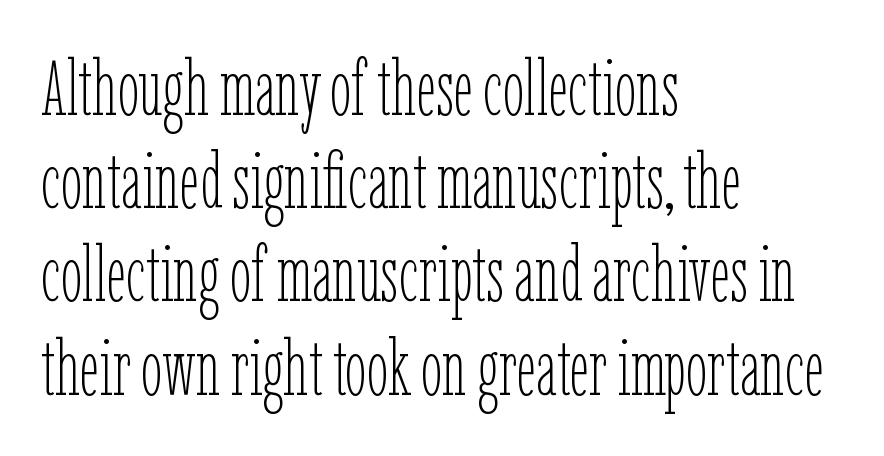
Q: Is the text bold? A: No.
Q: Is the text italic (slanted)? A: No, it is upright.
Q: Is the text underlined? A: No.
Q: How is the paragraph aligned? A: Left-aligned.
Q: Is the spacing between letters normal or unusually wide? A: Normal.
Q: Width (condensed, normal, or wide)? A: Condensed.
Q: Stroke contrast? A: Low.
Q: x-height? A: Medium.
Q: Monospaced? A: No.
